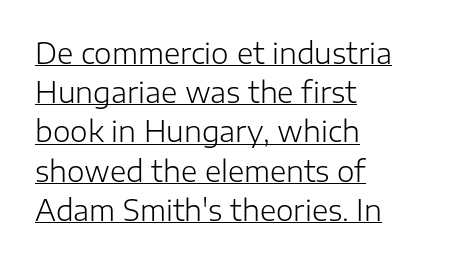
{"serif": "no", "italic": "no", "bold": "no", "weight": "light", "width": "normal", "stroke_contrast": "low", "x_height": "medium", "monospaced": "no", "underline": "yes", "align": "left", "line_spacing": "normal", "line_spacing_ratio": 1.4, "letter_spacing": "normal", "letter_spacing_em": 0.0, "glyph_px": 28}
